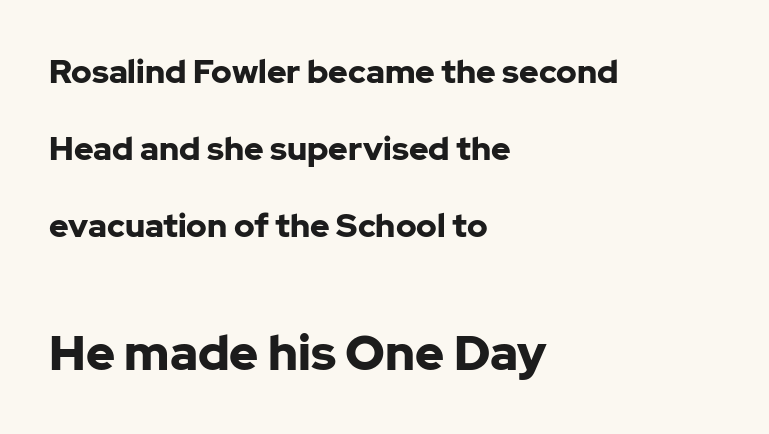
Do the characters align in a grid? No, the font is proportional. Here the second block reads like a headline and the first like body copy. The glyphs have the mass of a bold cut. The letters stand straight up with perfectly vertical stems. Is the letter spacing exaggerated? No — it looks like the ordinary default.
